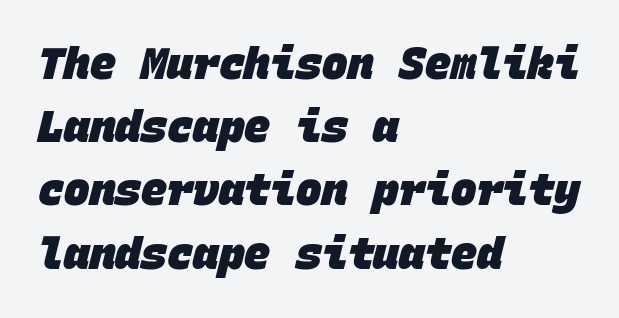
The image shows 43 px heavy sans-serif type, monospaced; set left-aligned, normal line spacing (1.47x), normal letter spacing, not underlined; low stroke contrast and a large x-height.
